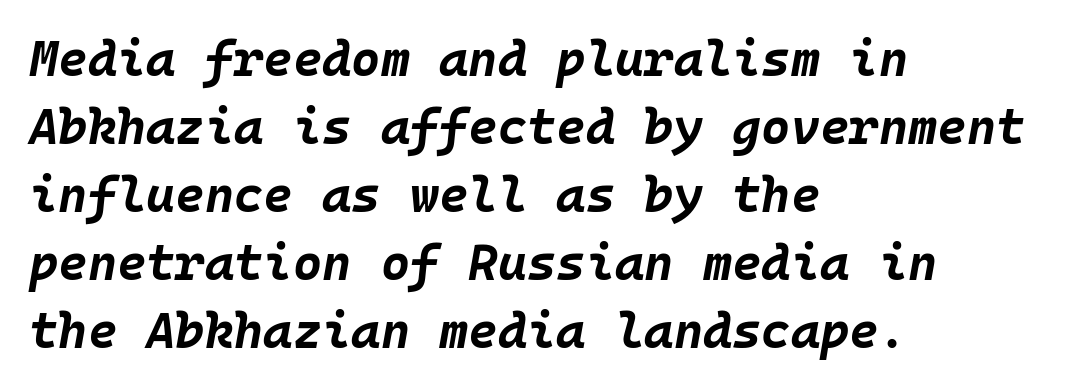
The image shows 50 px bold type, italic (leaning right), monospaced; set left-aligned, normal line spacing (1.36x), normal letter spacing, not underlined; low stroke contrast and a large x-height.
